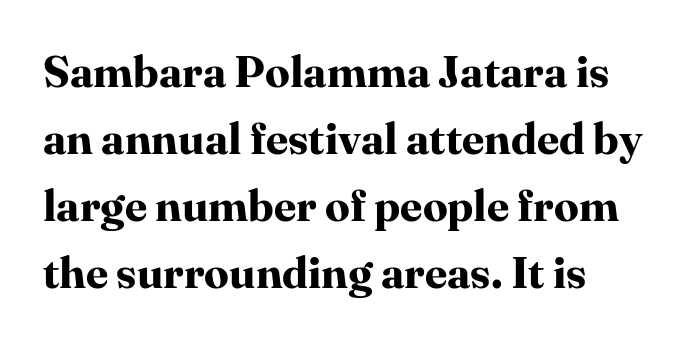
{"serif": "yes", "italic": "no", "bold": "yes", "weight": "bold", "width": "normal", "stroke_contrast": "high", "x_height": "medium", "monospaced": "no", "underline": "no", "align": "left", "line_spacing": "normal", "line_spacing_ratio": 1.52, "letter_spacing": "normal", "letter_spacing_em": 0.0, "glyph_px": 44}
